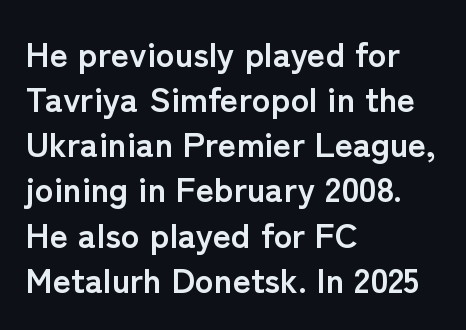
{"serif": "no", "italic": "no", "bold": "yes", "weight": "semibold", "width": "normal", "stroke_contrast": "low", "x_height": "medium", "monospaced": "no", "underline": "no", "align": "left", "line_spacing": "normal", "line_spacing_ratio": 1.29, "letter_spacing": "normal", "letter_spacing_em": 0.0, "glyph_px": 35}
